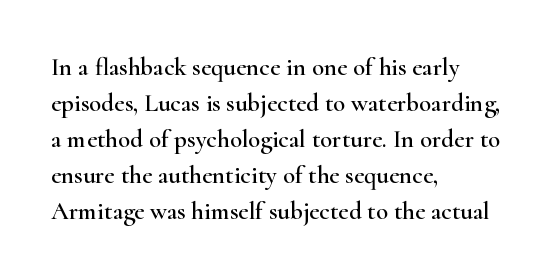
{"italic": "no", "underline": "no", "align": "left", "line_spacing": "normal", "line_spacing_ratio": 1.44, "letter_spacing": "normal", "letter_spacing_em": 0.0, "glyph_px": 25}
